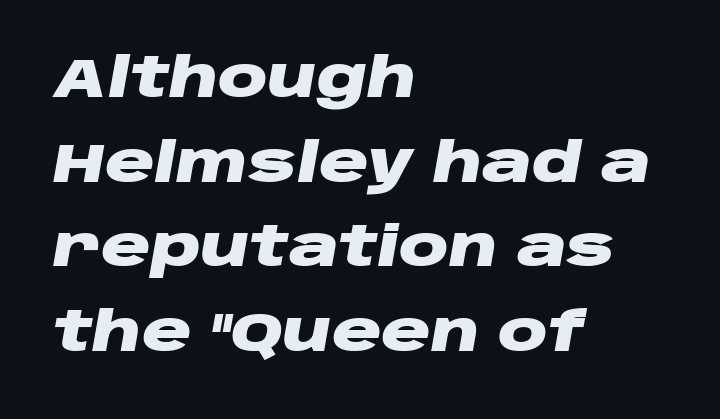
The image shows 55 px heavy, wide type, italic (leaning right); set left-aligned, normal line spacing (1.54x), normal letter spacing, not underlined; low stroke contrast and a large x-height.
